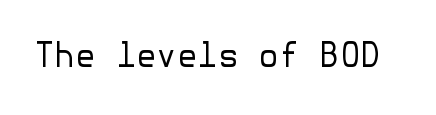
The image shows 33 px regular-weight sans-serif type, upright; set normal letter spacing, not underlined; low stroke contrast and a medium x-height.
